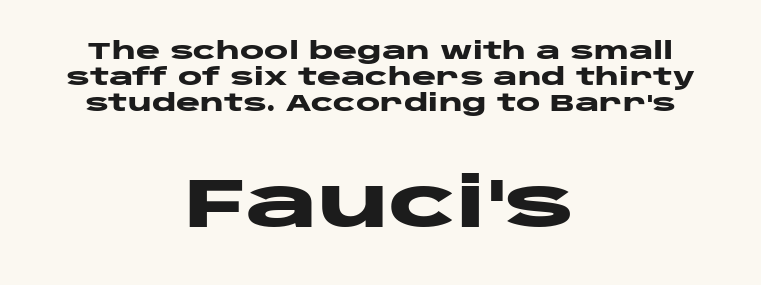
{"serif": "no", "italic": "no", "bold": "yes", "weight": "heavy", "width": "wide", "stroke_contrast": "low", "x_height": "large", "monospaced": "no", "underline": "no", "align": "center", "line_spacing": "tight", "line_spacing_ratio": 1.12, "letter_spacing": "normal", "letter_spacing_em": 0.0, "larger_block": "second", "size_ratio": 3.0, "glyph_px": 69}
